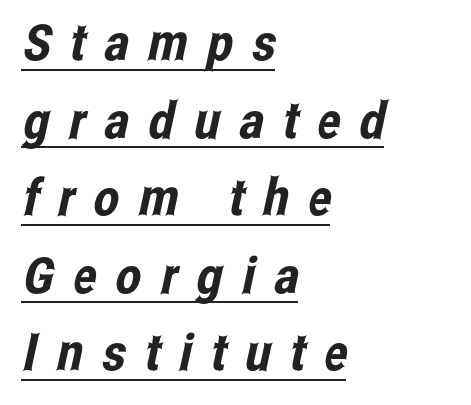
{"serif": "no", "width": "condensed", "stroke_contrast": "low", "x_height": "medium", "monospaced": "no", "underline": "yes", "align": "left", "line_spacing": "normal", "line_spacing_ratio": 1.52, "letter_spacing": "wide", "letter_spacing_em": 0.38, "glyph_px": 51}
